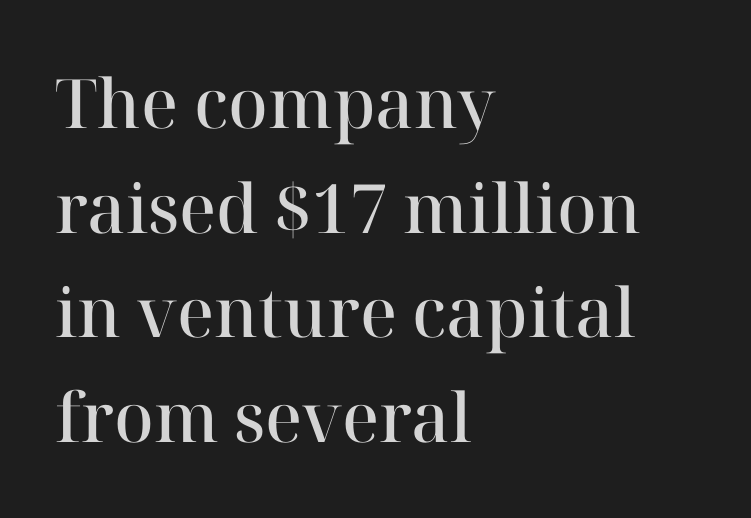
The image shows 68 px semibold serif type, upright; set left-aligned, normal line spacing (1.54x), normal letter spacing, not underlined; high stroke contrast and a medium x-height.
